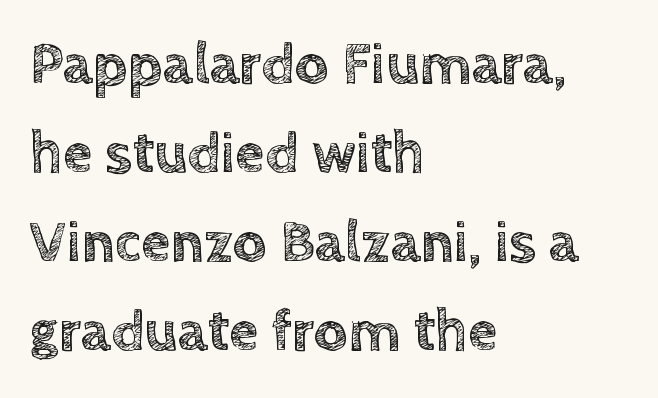
Caption: multi-line text, flush left, ragged right. The face used here is proportionally spaced, like ordinary book or web type. This rendering leaves character spacing at its baseline value. The lettering stays uniformly vertical, giving the passage a roman look.
